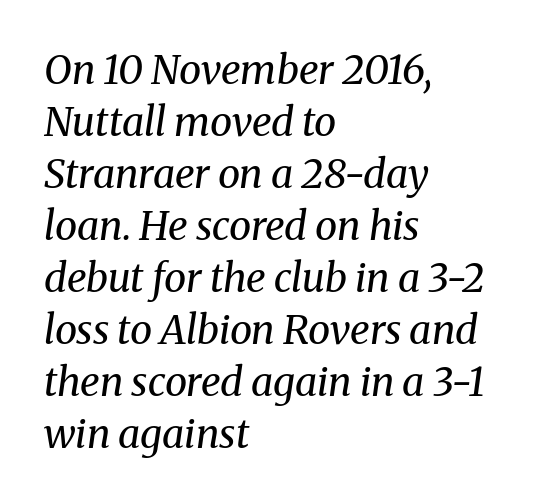
{"serif": "yes", "italic": "yes", "lean": "right", "slant_degrees": 8, "bold": "no", "weight": "regular", "width": "normal", "stroke_contrast": "medium", "x_height": "medium", "monospaced": "no", "underline": "no", "align": "left", "line_spacing": "normal", "line_spacing_ratio": 1.3, "letter_spacing": "normal", "letter_spacing_em": 0.0, "glyph_px": 40}
